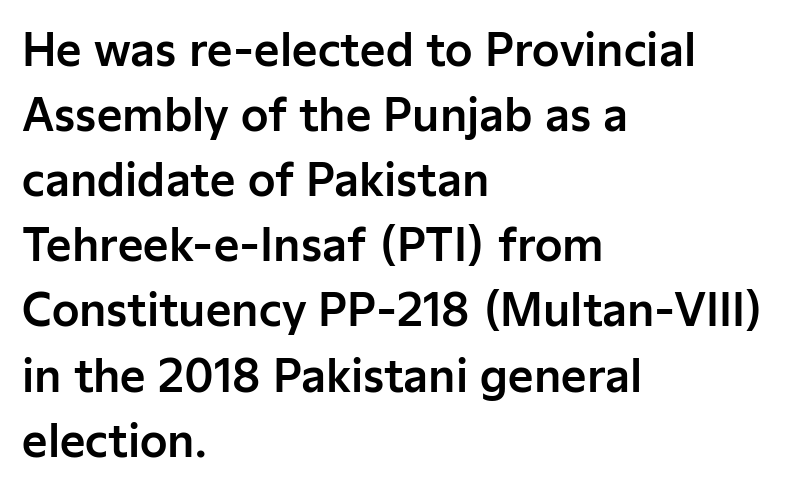
Q: Is the text italic (slanted)? A: No, it is upright.
Q: Is the typeface a serif or a sans-serif typeface? A: Sans-serif.
Q: Is the text underlined? A: No.
Q: How is the paragraph aligned? A: Left-aligned.
Q: Is the spacing between letters normal or unusually wide? A: Normal.
Q: Is the spacing between lines tight, normal or loose? A: Normal.
Q: Width (condensed, normal, or wide)? A: Normal.
Q: Stroke contrast? A: Low.
Q: x-height? A: Medium.
Q: Monospaced? A: No.
